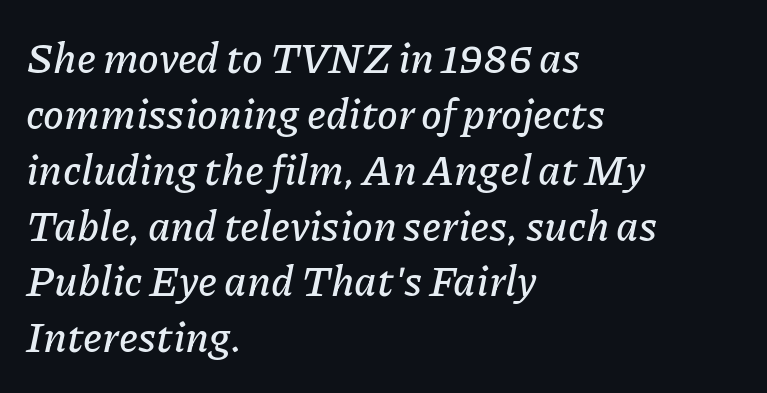
The image shows 42 px text type, italic (leaning right); set left-aligned, normal line spacing (1.33x), normal letter spacing, not underlined; low stroke contrast and a medium x-height.
